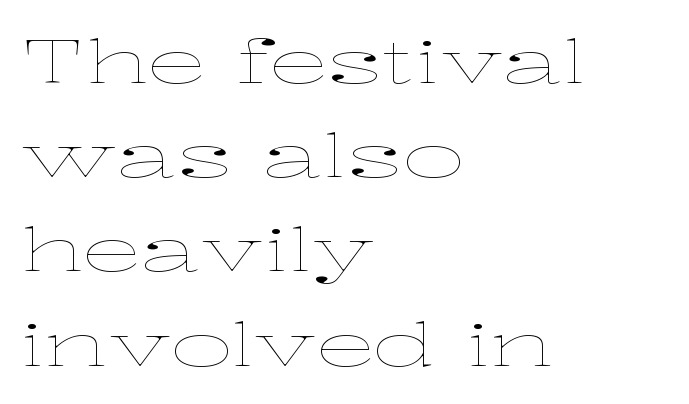
Q: Is the text bold? A: No.
Q: Is the text italic (slanted)? A: No, it is upright.
Q: Is the text underlined? A: No.
Q: How is the paragraph aligned? A: Left-aligned.
Q: Is the spacing between letters normal or unusually wide? A: Normal.
Q: Is the spacing between lines tight, normal or loose? A: Normal.
Q: Width (condensed, normal, or wide)? A: Wide.
Q: Stroke contrast? A: Low.
Q: x-height? A: Medium.
Q: Monospaced? A: No.
